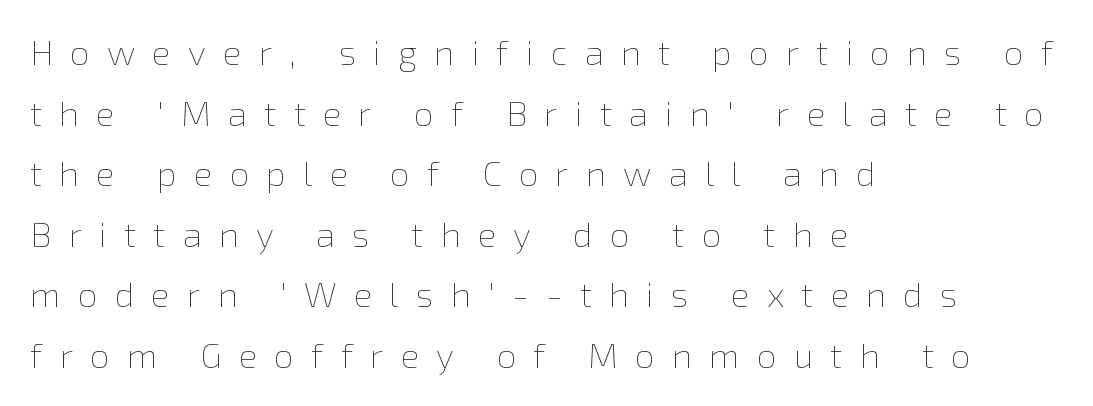
{"italic": "no", "bold": "no", "weight": "thin", "width": "normal", "x_height": "medium", "monospaced": "no", "underline": "no", "align": "left", "line_spacing_ratio": 1.73, "letter_spacing": "wide", "letter_spacing_em": 0.49, "glyph_px": 35}
